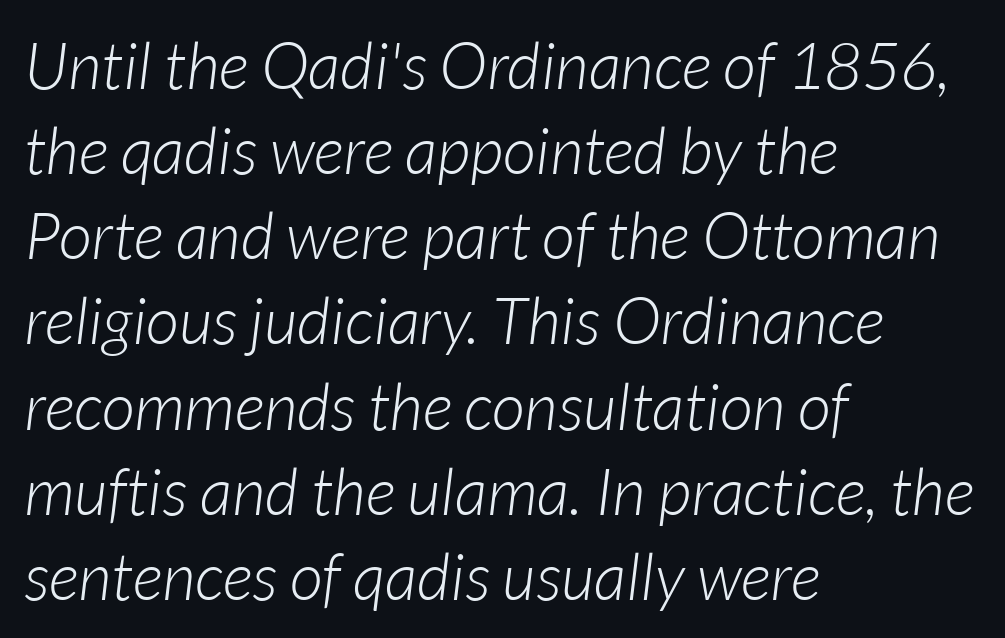
The image shows 65 px light type, italic (leaning right); set left-aligned, normal line spacing (1.31x), normal letter spacing, not underlined; low stroke contrast and a medium x-height.
